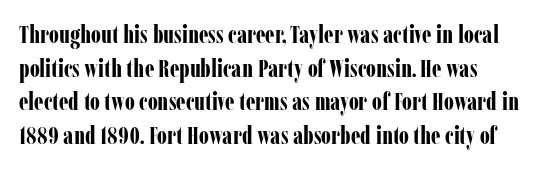
The image shows 25 px bold type, upright; set normal line spacing (1.35x), normal letter spacing, not underlined.
